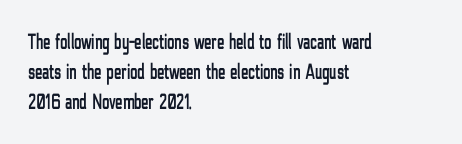
The image shows 22 px text type, upright; set left-aligned, normal line spacing (1.36x), normal letter spacing, not underlined.
